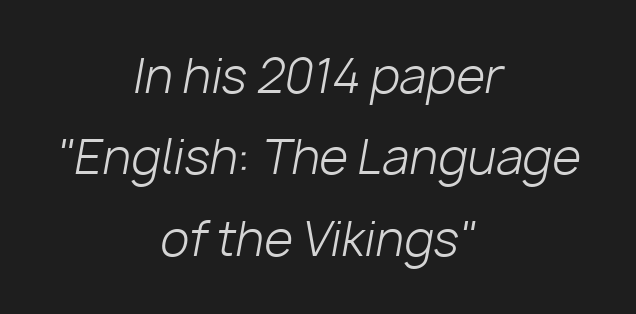
{"italic": "yes", "lean": "right", "slant_degrees": 10, "bold": "no", "weight": "light", "width": "normal", "stroke_contrast": "low", "x_height": "medium", "monospaced": "no", "underline": "no", "align": "center", "line_spacing_ratio": 1.73, "letter_spacing": "normal", "letter_spacing_em": 0.0, "glyph_px": 47}
